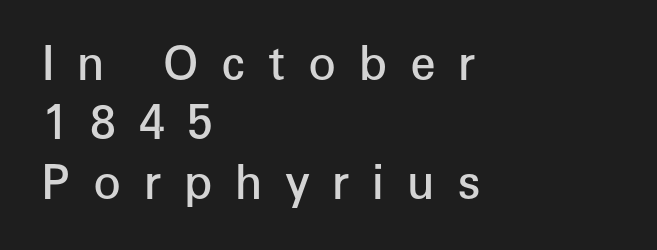
The image shows 46 px semibold sans-serif type, upright; set left-aligned, normal line spacing (1.29x), unusually wide letter spacing (+0.49 em), not underlined; low stroke contrast and a medium x-height.
